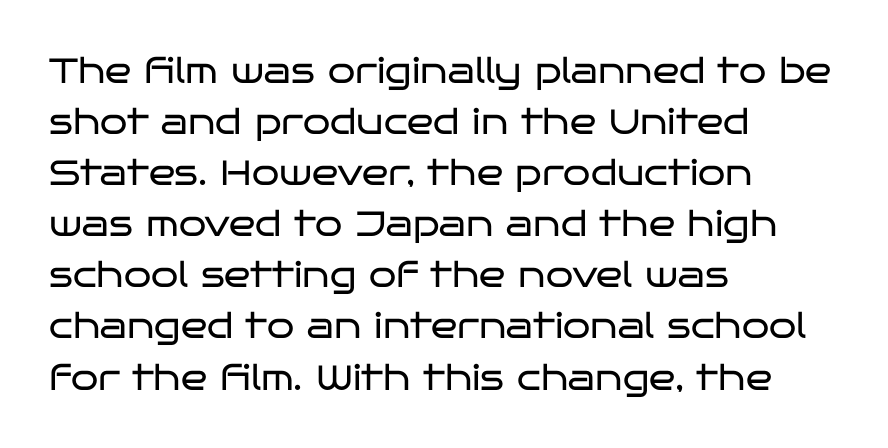
The rendering uses natural spacing where letterforms have individual widths. The characters are drawn with everyday or finer stroke widths. Horizontally, the lines are justified to the leading edge only. Descender tails drop into unmarked territory. No italicization has been applied; the sample stays upright.
